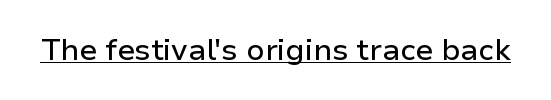
{"serif": "no", "italic": "no", "width": "normal", "stroke_contrast": "low", "x_height": "medium", "monospaced": "no", "underline": "yes", "letter_spacing": "normal", "letter_spacing_em": 0.0, "glyph_px": 30}
